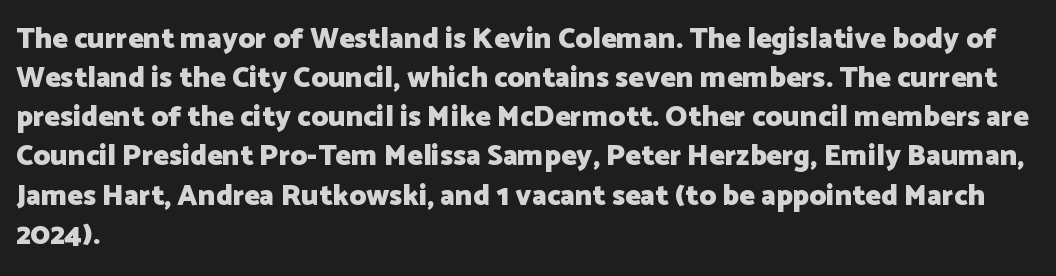
{"serif": "no", "italic": "no", "bold": "yes", "weight": "heavy", "width": "normal", "stroke_contrast": "low", "x_height": "medium", "monospaced": "no", "underline": "no", "align": "left", "line_spacing": "normal", "line_spacing_ratio": 1.35, "letter_spacing": "normal", "letter_spacing_em": 0.0, "glyph_px": 29}
